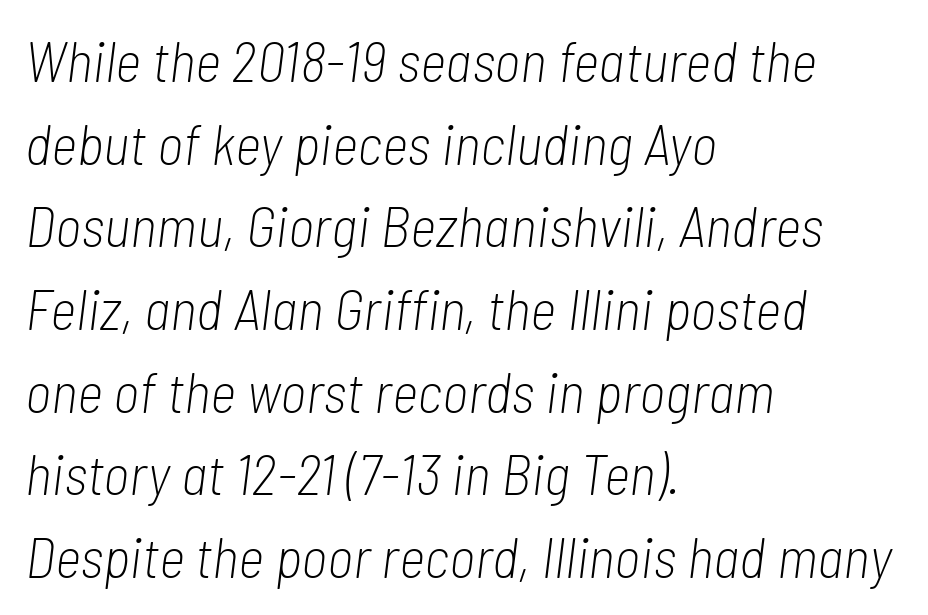
{"italic": "yes", "lean": "right", "slant_degrees": 7, "bold": "no", "weight": "light", "width": "condensed", "stroke_contrast": "low", "x_height": "medium", "monospaced": "no", "underline": "no", "align": "left", "line_spacing": "normal", "line_spacing_ratio": 1.45, "letter_spacing": "normal", "letter_spacing_em": 0.0, "glyph_px": 57}
